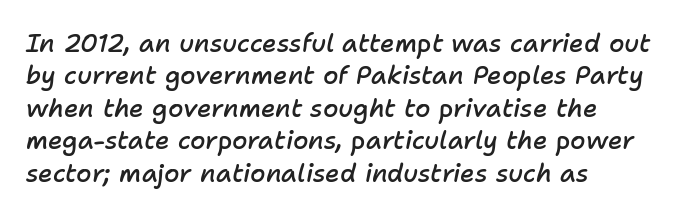
Q: Is the text bold? A: Semi-bold.
Q: Is the text italic (slanted)? A: Yes, it leans right by about 11 degrees.
Q: Is the text underlined? A: No.
Q: How is the paragraph aligned? A: Left-aligned.
Q: Is the spacing between letters normal or unusually wide? A: Normal.
Q: Is the spacing between lines tight, normal or loose? A: Normal.
